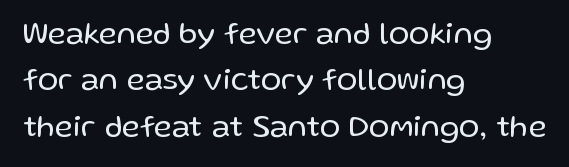
The image shows 31 px regular-weight sans-serif type, upright; set left-aligned, normal line spacing (1.5x), normal letter spacing, not underlined; low stroke contrast and a medium x-height.
